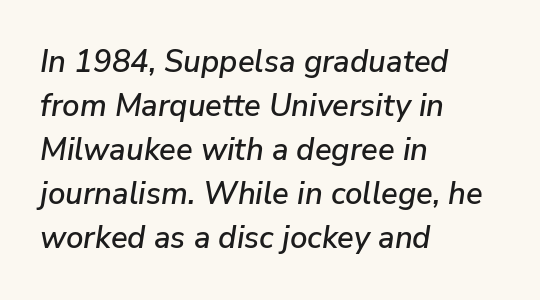
A normal amount of white space separates one row of letters from the next. The letterforms sit shoulder to shoulder at normal distance. Plain, unruled lines of type. The ragged edge is on the right, which tells us the setting is flush left.
